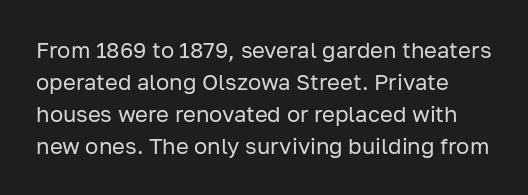
{"italic": "no", "bold": "no", "underline": "no", "line_spacing": "normal", "line_spacing_ratio": 1.45, "letter_spacing": "normal", "letter_spacing_em": 0.0, "glyph_px": 22}
